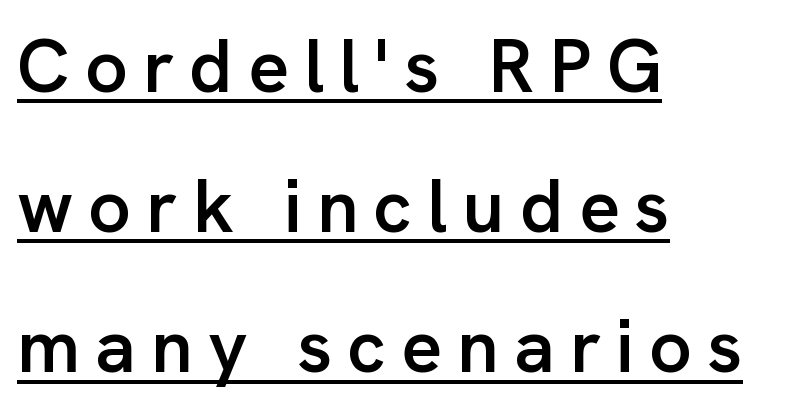
The image shows 75 px semibold sans-serif type, upright; set left-aligned, line spacing 1.87x, unusually wide letter spacing (+0.2 em), underlined; low stroke contrast and a medium x-height.
